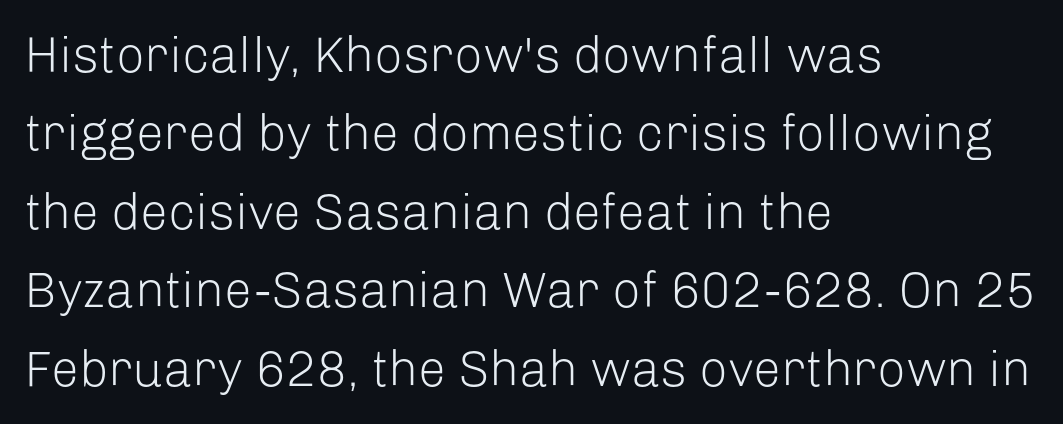
Does extra space separate the letters? No, they use regular spacing. The strokes are not fattened; the text isn't bold. Upright lettering throughout. You could not count columns in this text — the font is proportionally spaced.
